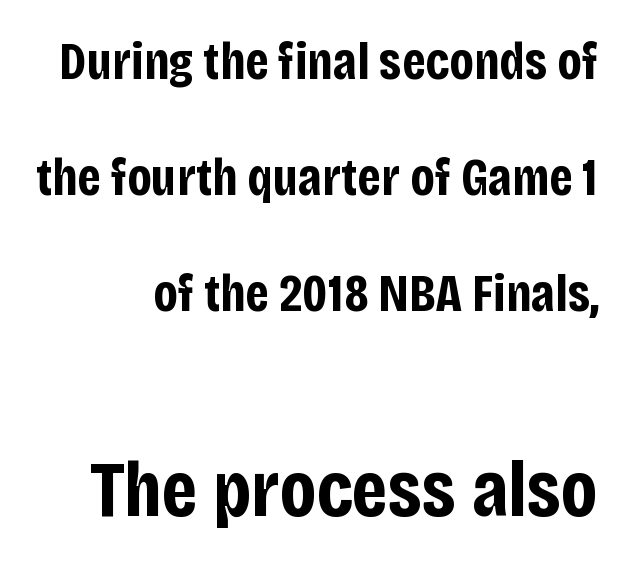
The image shows 80 px bold, condensed sans-serif type, upright; set loose line spacing (2.19x), normal letter spacing, not underlined; the second (bottom) block is 1.51x larger; low stroke contrast and a large x-height.
